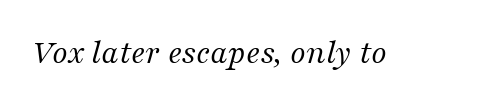
Q: Is the text bold? A: No.
Q: Is the text italic (slanted)? A: Yes, it leans right by about 16 degrees.
Q: Is the typeface a serif or a sans-serif typeface? A: Serif.
Q: Is the text underlined? A: No.
Q: Is the spacing between letters normal or unusually wide? A: Normal.
Q: Width (condensed, normal, or wide)? A: Normal.
Q: Stroke contrast? A: Medium.
Q: x-height? A: Medium.
Q: Monospaced? A: No.
